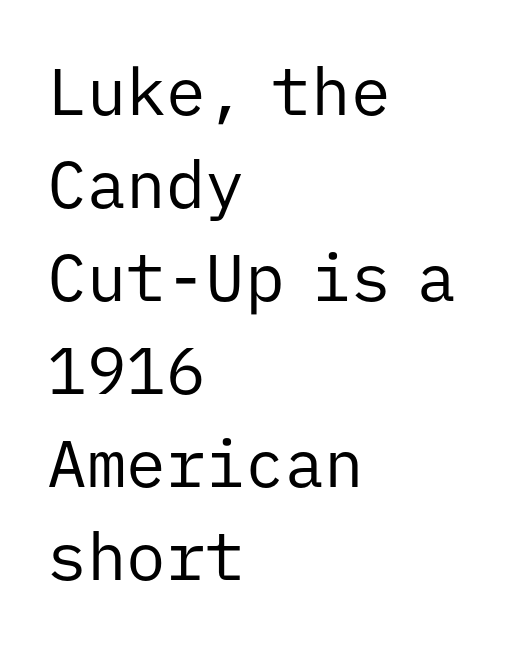
It's the straight-up-and-down kind of type. Horizontally, the lines are justified to the leading edge only. The designer went with a sans here, leaving each stem footless. Descender tails drop into unmarked territory. Do the characters align in a grid? Yes, the font is monospaced. Nothing heavy about these letters — not bold at all.
